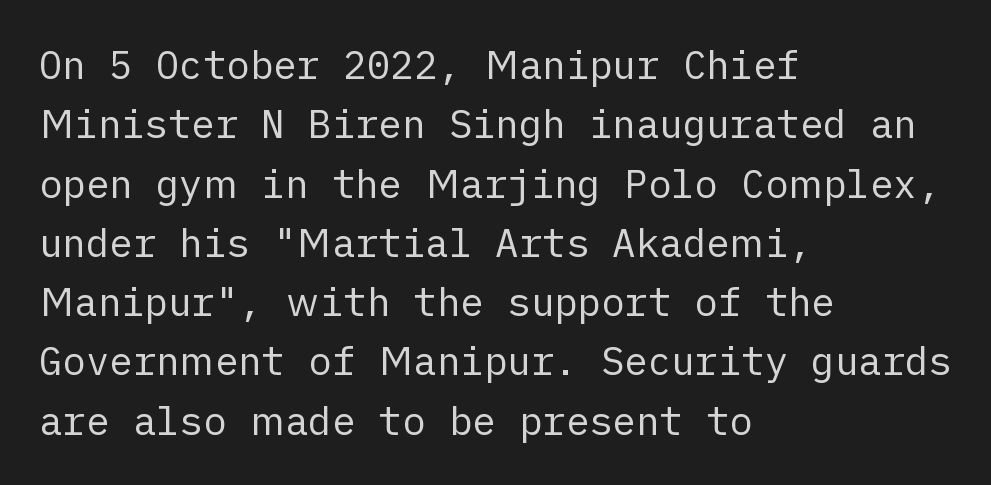
Vertical spacing — default. Nope, not italic — everything's standing straight. Short and long lines alike share a common starting point at left. Is this a heavy cut? Hardly; it is regular or lighter. Each letter's strokes conclude bluntly, with no projecting serifs.
